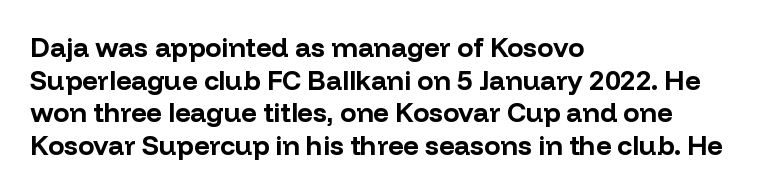
The image shows 27 px bold type, upright; set left-aligned, line spacing 1.21x, normal letter spacing, not underlined.
